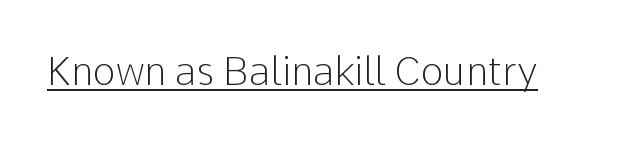
Q: Is the text bold? A: No.
Q: Is the text italic (slanted)? A: No, it is upright.
Q: Is the typeface a serif or a sans-serif typeface? A: Sans-serif.
Q: Is the text underlined? A: Yes.
Q: Is the spacing between letters normal or unusually wide? A: Normal.
Q: Width (condensed, normal, or wide)? A: Normal.
Q: Stroke contrast? A: Low.
Q: x-height? A: Medium.
Q: Monospaced? A: No.
